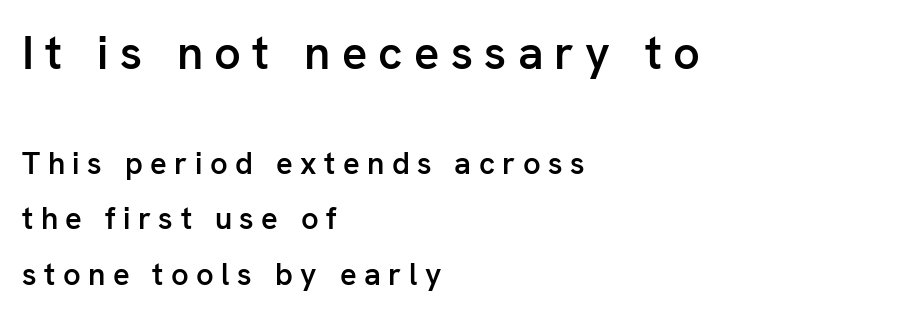
Q: Is the text bold? A: Semi-bold.
Q: Is the text italic (slanted)? A: No, it is upright.
Q: Is the typeface a serif or a sans-serif typeface? A: Sans-serif.
Q: Is the text underlined? A: No.
Q: How is the paragraph aligned? A: Left-aligned.
Q: Is the spacing between letters normal or unusually wide? A: Unusually wide.
Q: Which block of text is set in a larger size, the first (top) or the second (bottom)? A: The first (top) one.
Q: Width (condensed, normal, or wide)? A: Normal.
Q: Stroke contrast? A: Low.
Q: x-height? A: Medium.
Q: Monospaced? A: No.
